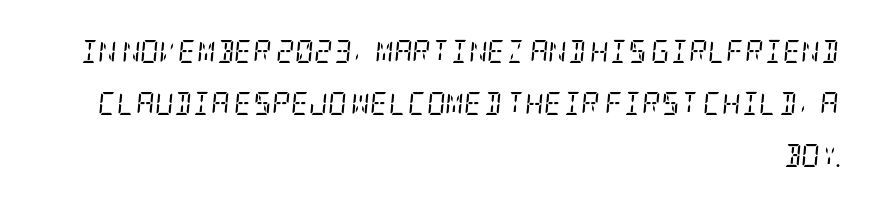
The image shows 23 px text type, italic (leaning right); set right-aligned, loose line spacing (2.27x), normal letter spacing, not underlined.
